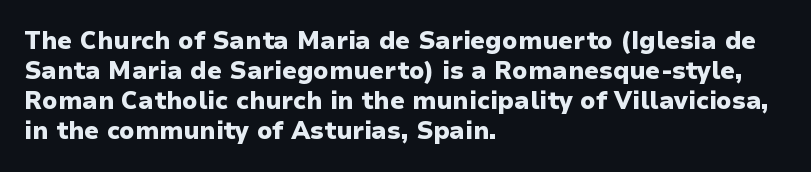
The characters look thick and weighty, a clear bold. Rows of type keep a routine distance in the vertical direction. Each word holds together tightly as a unit, with standard inter-letter gaps. Does the copy run flush right? No — it runs flush left. Beneath every word, the page is bare.
